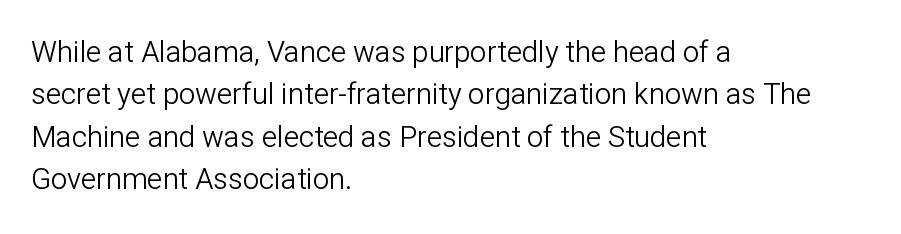
The image shows 29 px light sans-serif type, upright; set left-aligned, normal line spacing (1.46x), normal letter spacing, not underlined; low stroke contrast and a medium x-height.
